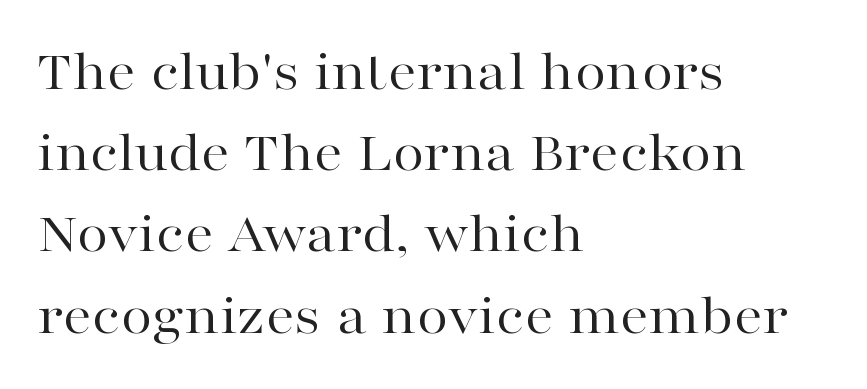
A student would call this left alignment; a typographer would say flush left, rag right. The designer went with a serif here, giving each stem small feet. If you drew a line through each stem, it would be perfectly vertical. You could not count columns in this text — the font is proportionally spaced.
